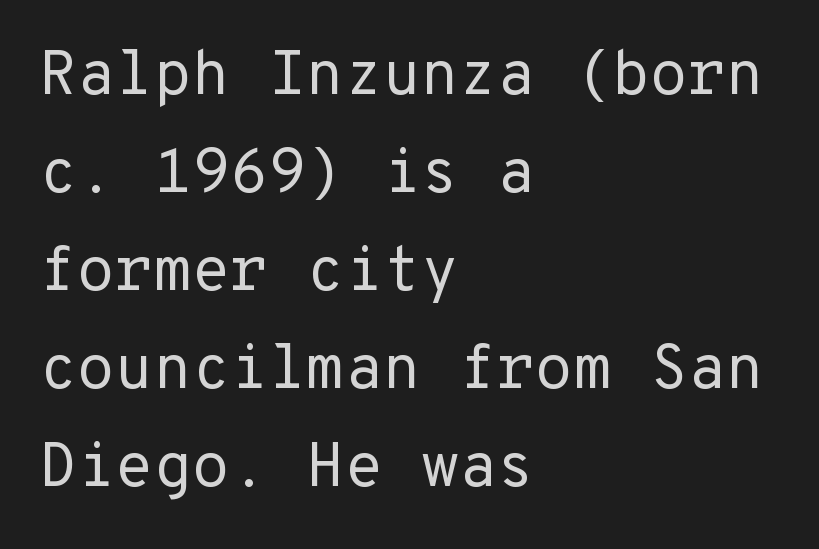
The passage is arranged the way most books set body copy — flush left. This is not heavy type; no bold has been used. Each row of text sits above clean, open space. Posture: straight, roman, zero tilt.
